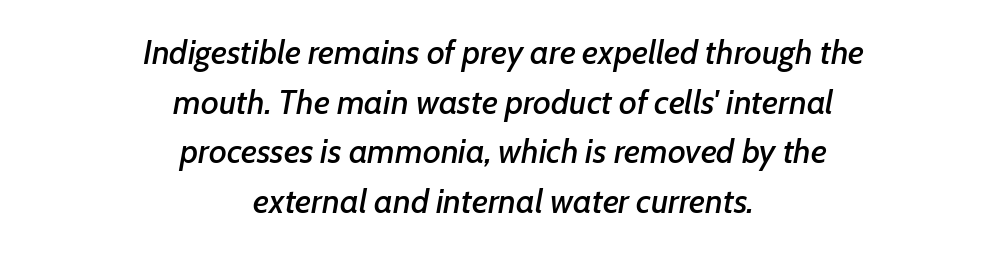
Q: Is the text italic (slanted)? A: Yes, it leans right by about 7 degrees.
Q: Is the text underlined? A: No.
Q: How is the paragraph aligned? A: Centered.
Q: Is the spacing between letters normal or unusually wide? A: Normal.
Q: Is the spacing between lines tight, normal or loose? A: Normal.
Q: Width (condensed, normal, or wide)? A: Normal.
Q: Stroke contrast? A: Low.
Q: x-height? A: Medium.
Q: Monospaced? A: No.
